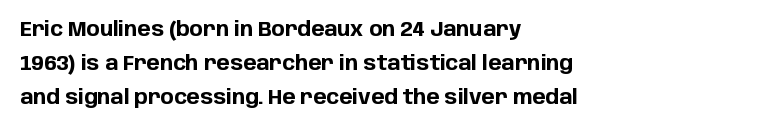
{"italic": "no", "bold": "yes", "underline": "no", "align": "left", "line_spacing": "normal", "line_spacing_ratio": 1.69, "letter_spacing": "normal", "letter_spacing_em": 0.0, "glyph_px": 20}
